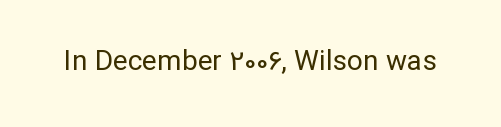
{"serif": "no", "italic": "no", "bold": "no", "weight": "regular", "width": "normal", "stroke_contrast": "low", "x_height": "medium", "monospaced": "no", "underline": "no", "letter_spacing": "normal", "letter_spacing_em": 0.0, "glyph_px": 28}
